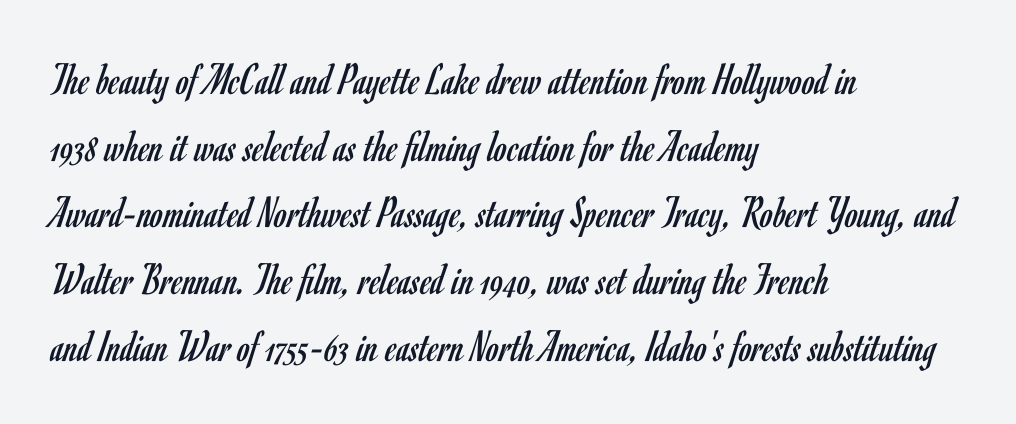
The image shows 46 px regular-weight, condensed sans-serif type; set left-aligned, normal line spacing (1.45x), normal letter spacing, not underlined; low stroke contrast and a small x-height.
